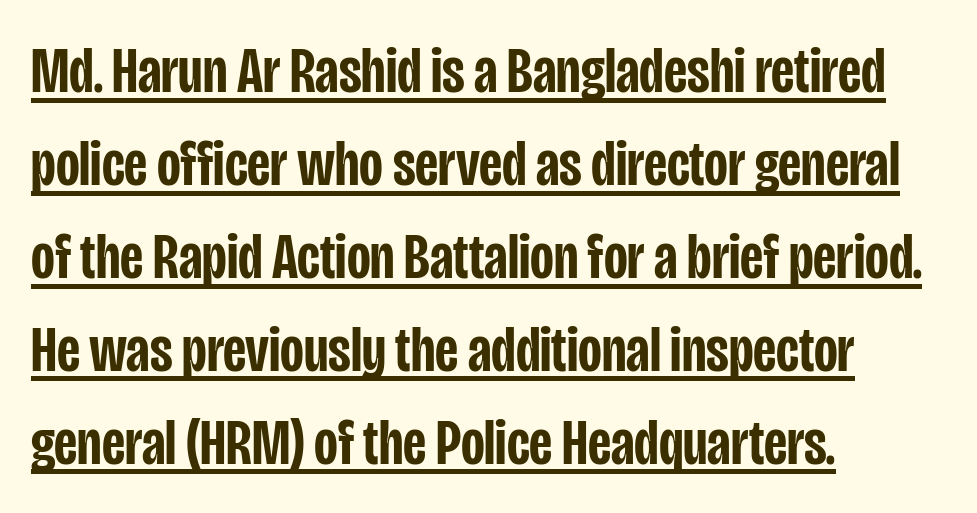
Q: Is the text bold? A: Semi-bold.
Q: Is the text italic (slanted)? A: No, it is upright.
Q: Is the typeface a serif or a sans-serif typeface? A: Sans-serif.
Q: Is the text underlined? A: Yes.
Q: How is the paragraph aligned? A: Left-aligned.
Q: Is the spacing between letters normal or unusually wide? A: Normal.
Q: Is the spacing between lines tight, normal or loose? A: Normal.
Q: Width (condensed, normal, or wide)? A: Condensed.
Q: Stroke contrast? A: Low.
Q: x-height? A: Large.
Q: Monospaced? A: No.
